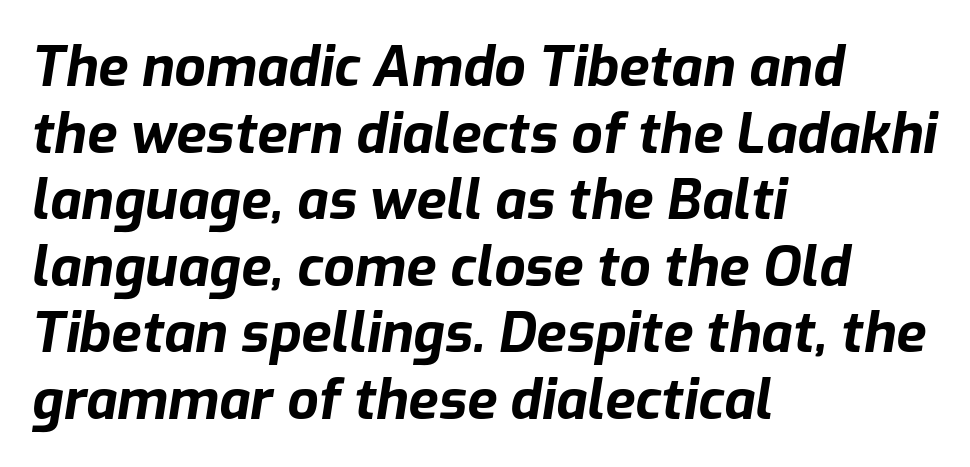
Q: Is the text bold? A: Yes.
Q: Is the text italic (slanted)? A: Yes, it leans right by about 9 degrees.
Q: Is the text underlined? A: No.
Q: How is the paragraph aligned? A: Left-aligned.
Q: Is the spacing between letters normal or unusually wide? A: Normal.
Q: Width (condensed, normal, or wide)? A: Normal.
Q: Stroke contrast? A: Low.
Q: x-height? A: Medium.
Q: Monospaced? A: No.
